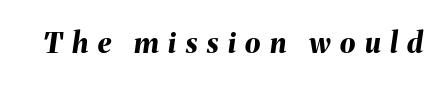
The image shows 28 px bold type, italic (leaning right); set unusually wide letter spacing (+0.34 em), not underlined; medium stroke contrast and a medium x-height.
